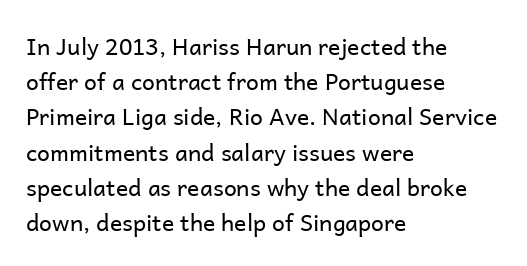
Q: Is the text bold? A: No.
Q: Is the text italic (slanted)? A: No, it is upright.
Q: Is the text underlined? A: No.
Q: How is the paragraph aligned? A: Left-aligned.
Q: Is the spacing between letters normal or unusually wide? A: Normal.
Q: Is the spacing between lines tight, normal or loose? A: Normal.
